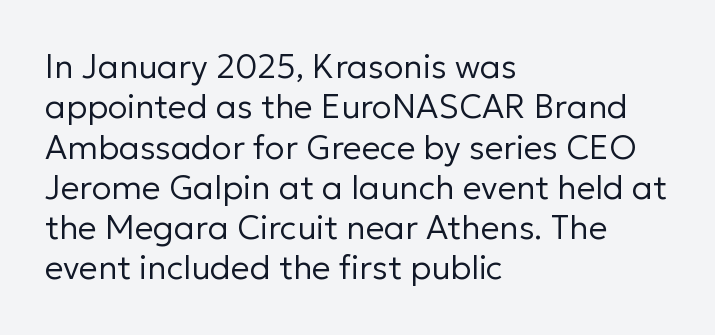
The image shows 33 px regular-weight sans-serif type, upright; set left-aligned, line spacing 1.22x, normal letter spacing, not underlined; low stroke contrast and a medium x-height.
